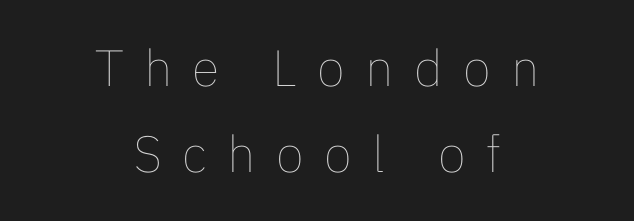
Honestly, the letter spacing is so wide it's the main thing you notice. Does the leading feel generous? No, just average. The area under the type is left untouched. Summary of weight: not heavy and not bold.
